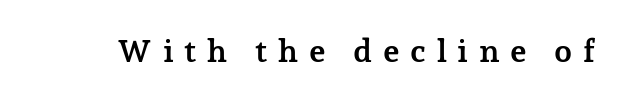
Q: Is the text bold? A: Yes.
Q: Is the text italic (slanted)? A: No, it is upright.
Q: Is the typeface a serif or a sans-serif typeface? A: Serif.
Q: Is the text underlined? A: No.
Q: Is the spacing between letters normal or unusually wide? A: Unusually wide.
Q: Width (condensed, normal, or wide)? A: Normal.
Q: Stroke contrast? A: Low.
Q: x-height? A: Medium.
Q: Monospaced? A: No.
